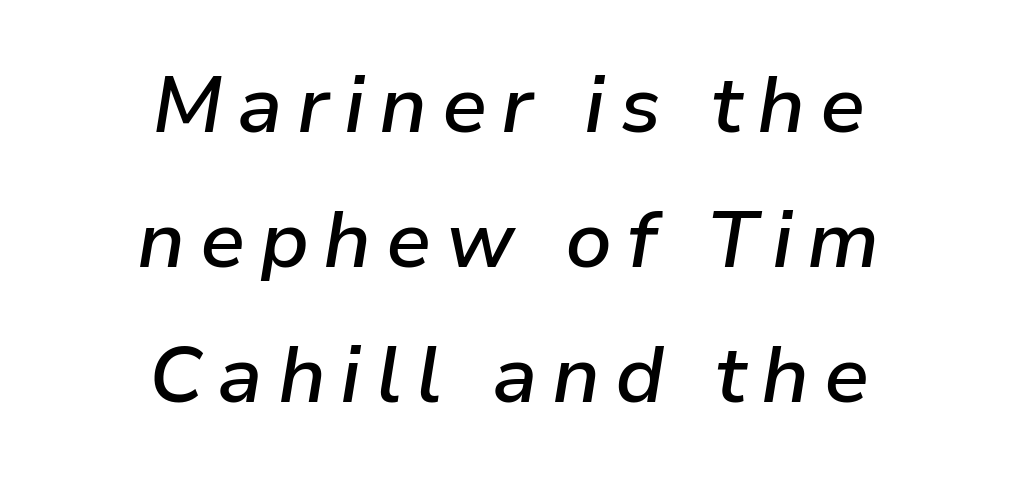
Q: Is the text bold? A: Semi-bold.
Q: Is the text italic (slanted)? A: Yes, it leans right by about 9 degrees.
Q: Is the text underlined? A: No.
Q: How is the paragraph aligned? A: Centered.
Q: Is the spacing between lines tight, normal or loose? A: Normal.
Q: Width (condensed, normal, or wide)? A: Normal.
Q: Stroke contrast? A: Low.
Q: x-height? A: Medium.
Q: Monospaced? A: No.
